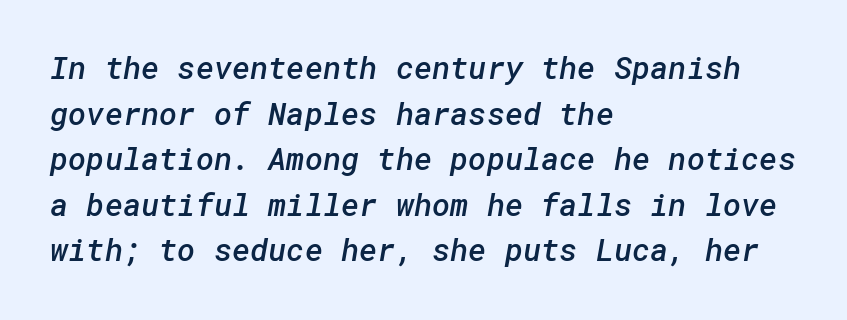
Q: Is the text bold? A: Semi-bold.
Q: Is the typeface a serif or a sans-serif typeface? A: Sans-serif.
Q: Is the text underlined? A: No.
Q: How is the paragraph aligned? A: Left-aligned.
Q: Is the spacing between letters normal or unusually wide? A: Normal.
Q: Is the spacing between lines tight, normal or loose? A: Normal.
Q: Width (condensed, normal, or wide)? A: Normal.
Q: Stroke contrast? A: Low.
Q: x-height? A: Medium.
